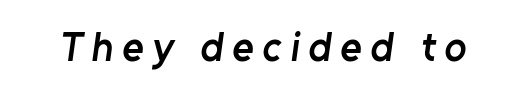
Nope, no serifs anywhere on these letters. These lines are rendered in a variable-pitch font. Check under the words: just untouched page. A somewhat darkened texture: the type is semibold rather than bold.
